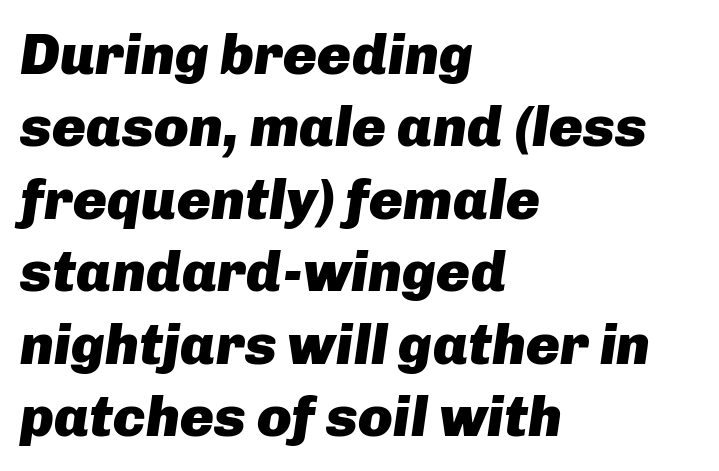
Q: Is the text bold? A: Yes.
Q: Is the text italic (slanted)? A: Yes, it leans right by about 8 degrees.
Q: Is the text underlined? A: No.
Q: How is the paragraph aligned? A: Left-aligned.
Q: Is the spacing between letters normal or unusually wide? A: Normal.
Q: Is the spacing between lines tight, normal or loose? A: Normal.
Q: Width (condensed, normal, or wide)? A: Normal.
Q: Stroke contrast? A: Low.
Q: x-height? A: Medium.
Q: Monospaced? A: No.
